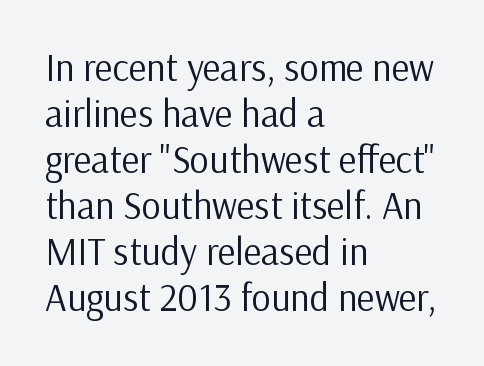
Q: Is the text bold? A: No.
Q: Is the text italic (slanted)? A: No, it is upright.
Q: Is the typeface a serif or a sans-serif typeface? A: Sans-serif.
Q: Is the text underlined? A: No.
Q: How is the paragraph aligned? A: Left-aligned.
Q: Is the spacing between letters normal or unusually wide? A: Normal.
Q: Width (condensed, normal, or wide)? A: Normal.
Q: Stroke contrast? A: Low.
Q: x-height? A: Medium.
Q: Monospaced? A: No.
